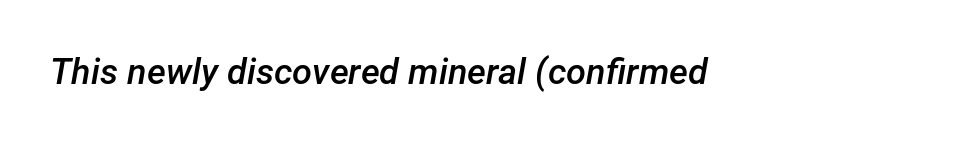
The image shows 36 px semibold type, italic (leaning right); set normal letter spacing, not underlined; low stroke contrast and a medium x-height.
